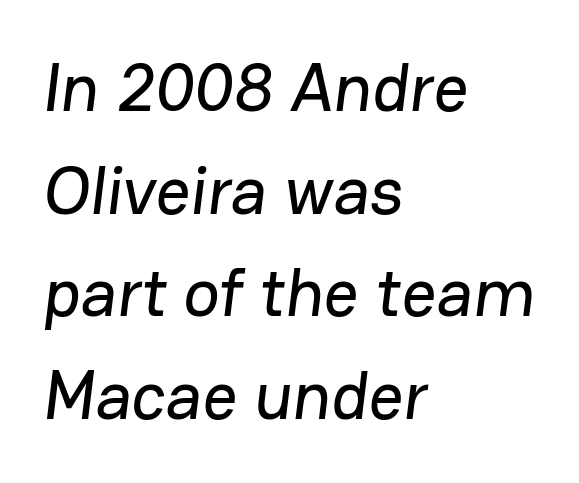
The image shows 68 px sans-serif type; set left-aligned, normal line spacing (1.51x), normal letter spacing, not underlined; low stroke contrast and a medium x-height.
